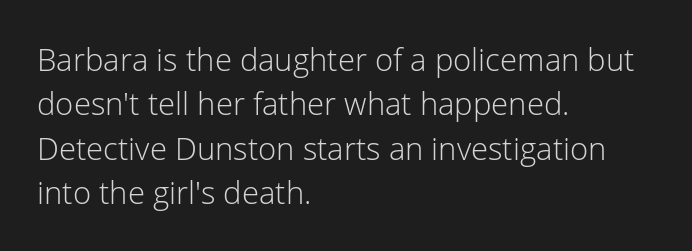
The image shows 31 px light sans-serif type, upright; set left-aligned, normal line spacing (1.43x), normal letter spacing, not underlined; low stroke contrast and a medium x-height.
